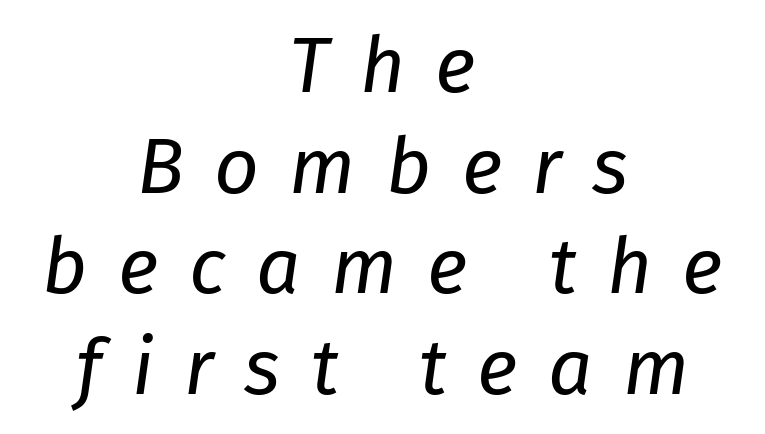
The image shows 78 px regular-weight type, italic (leaning right); set centered, normal line spacing (1.29x), unusually wide letter spacing (+0.39 em), not underlined; low stroke contrast and a medium x-height.
